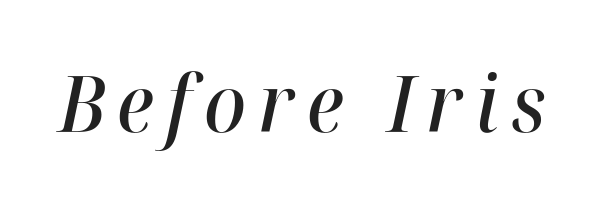
The image shows 78 px semibold type, italic (leaning right); set not underlined; high stroke contrast and a medium x-height.
